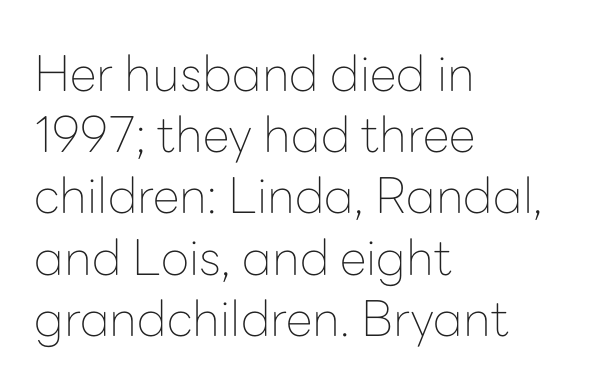
The image shows 49 px thin sans-serif type, upright; set left-aligned, normal line spacing (1.25x), normal letter spacing, not underlined; low stroke contrast and a medium x-height.
